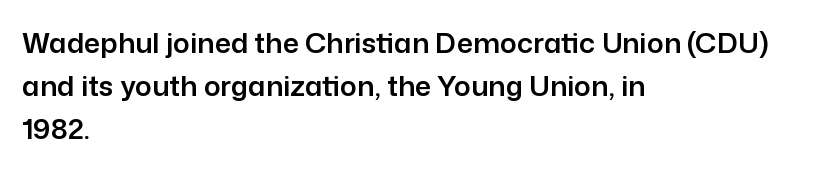
The image shows 28 px sans-serif type, upright; set left-aligned, normal line spacing (1.54x), normal letter spacing, not underlined; low stroke contrast and a medium x-height.
